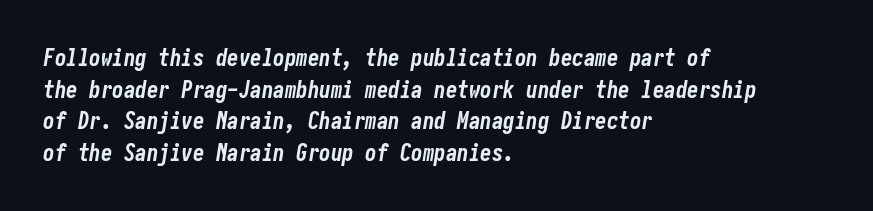
Summary of vertical rhythm: regular, with standard interline spacing. A student would call this left alignment; a typographer would say flush left, rag right. The rendering keeps characters at their native spacing. Designer's note — italics engaged.
